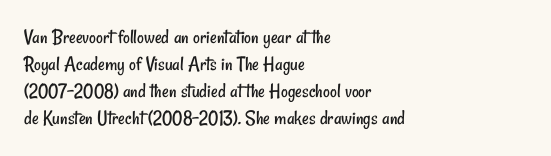
{"bold": "no", "underline": "no", "align": "left", "line_spacing": "normal", "line_spacing_ratio": 1.29, "letter_spacing": "normal", "letter_spacing_em": 0.0, "glyph_px": 21}
